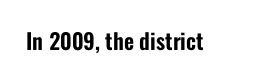
{"italic": "no", "underline": "no", "letter_spacing": "normal", "letter_spacing_em": 0.0, "glyph_px": 22}
